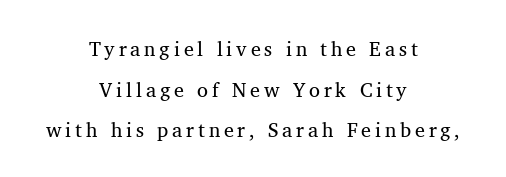
Characters remain perfectly vertical along every line. Weight: regular or lighter. Glance below the letters and you will spot only blank space. The text block is weighted toward neither margin, spreading evenly from the middle. Each new line begins a long way beneath the previous one.
